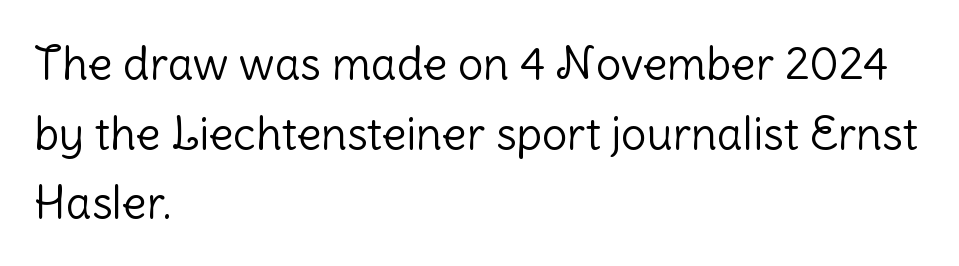
The image shows 45 px light sans-serif type, upright; set left-aligned, normal line spacing (1.55x), normal letter spacing, not underlined; low stroke contrast and a medium x-height.
